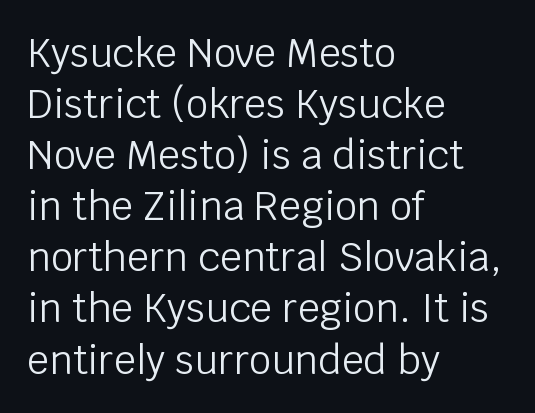
The image shows 39 px light sans-serif type, upright; set left-aligned, normal line spacing (1.31x), normal letter spacing, not underlined; low stroke contrast and a large x-height.
